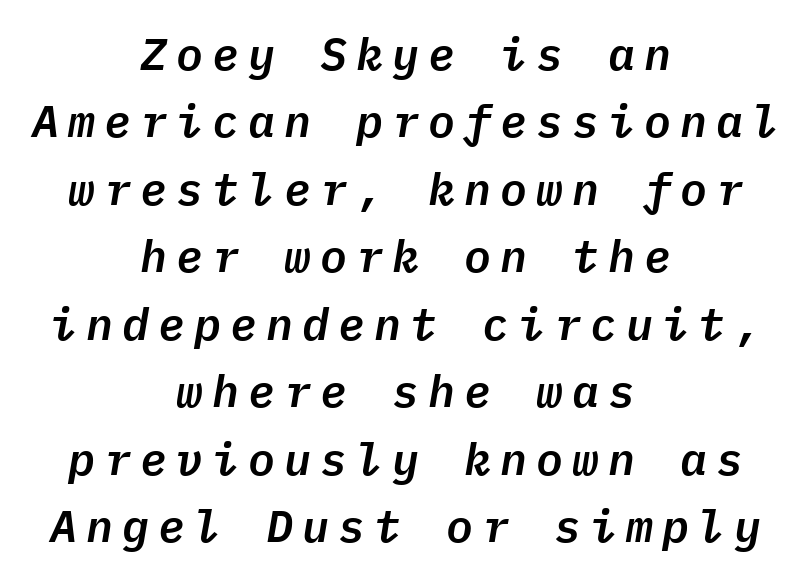
The horizontal fit of the characters is loose and conspicuously gappy. Looks like terminal output: every glyph gets an equal slot. Teacher's note: observe the equal gaps on both sides — that is centered alignment. The foot of each line stays bare and open. Summary of vertical rhythm: regular, with standard interline spacing. The font's italic variant was chosen for this text.
